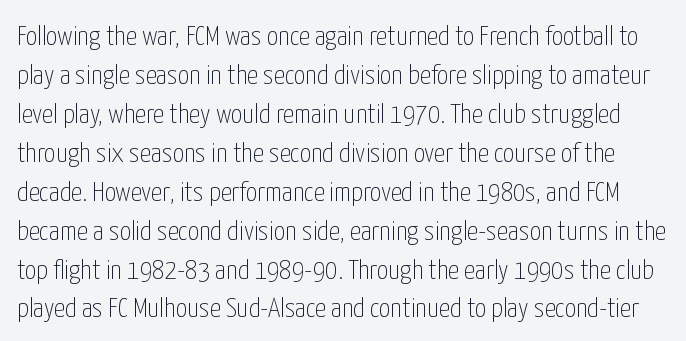
Q: Is the text bold? A: No.
Q: Is the text italic (slanted)? A: No, it is upright.
Q: Is the typeface a serif or a sans-serif typeface? A: Sans-serif.
Q: Is the text underlined? A: No.
Q: Is the spacing between letters normal or unusually wide? A: Normal.
Q: Is the spacing between lines tight, normal or loose? A: Normal.
Q: Width (condensed, normal, or wide)? A: Condensed.
Q: Stroke contrast? A: Low.
Q: x-height? A: Medium.
Q: Monospaced? A: No.
